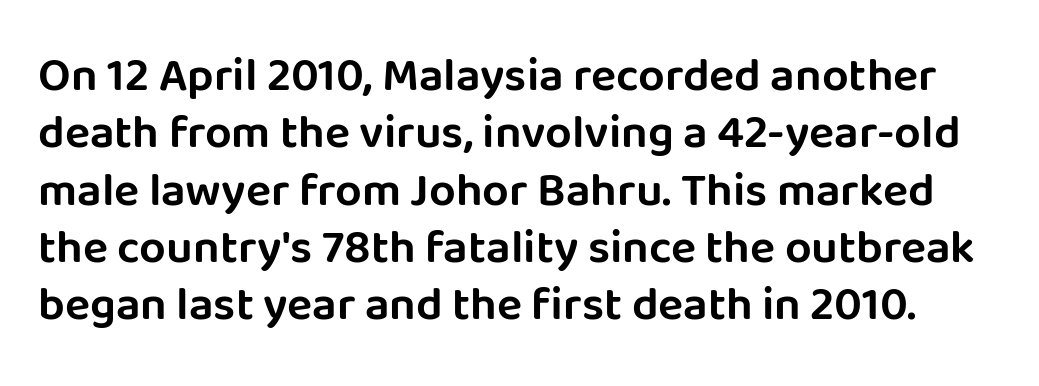
Check under the words: just untouched page. Style check: upright. These lines are rendered in a variable-pitch font. These lines are composed in type without serifs. Observe the ordinary spacing: letters are neighbours, not strangers.
